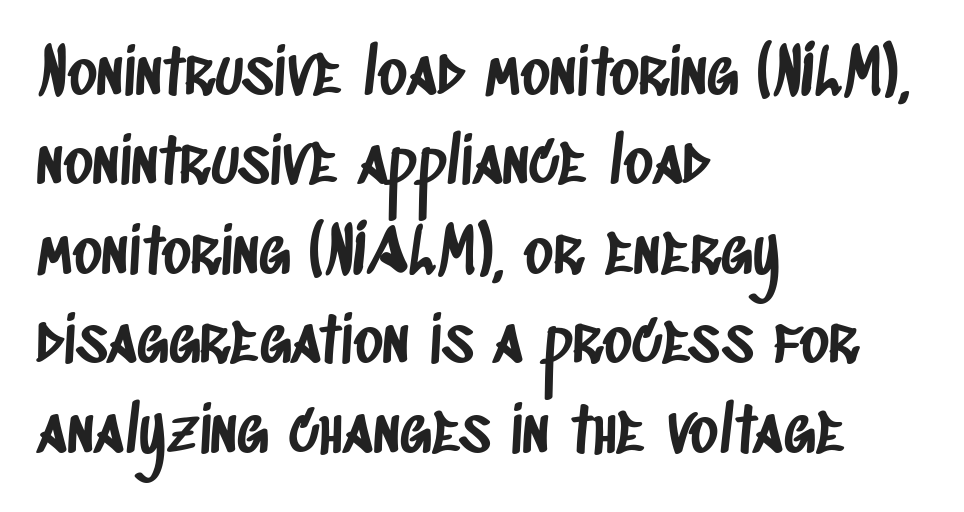
{"serif": "no", "width": "condensed", "stroke_contrast": "low", "x_height": "large", "monospaced": "no", "underline": "no", "align": "left", "line_spacing": "normal", "line_spacing_ratio": 1.42, "letter_spacing": "normal", "letter_spacing_em": 0.0, "glyph_px": 63}
